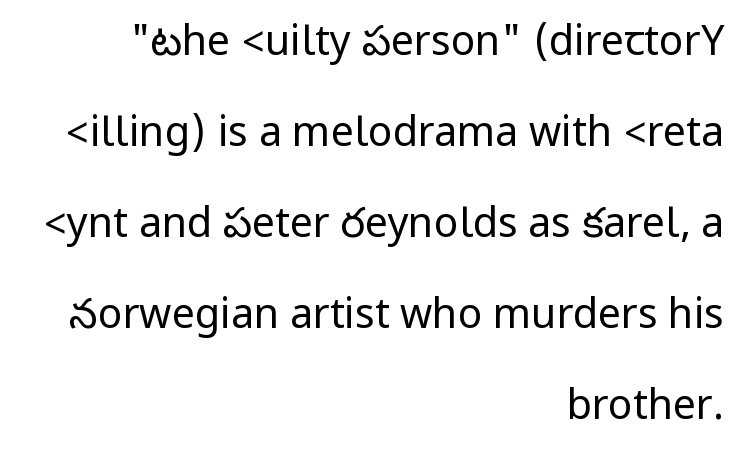
The image shows 41 px regular-weight, condensed sans-serif type, upright; set right-aligned, loose line spacing (2.22x), normal letter spacing, not underlined; low stroke contrast.
